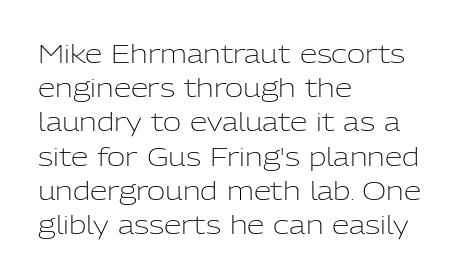
Q: Is the text bold? A: No.
Q: Is the text italic (slanted)? A: No, it is upright.
Q: Is the text underlined? A: No.
Q: How is the paragraph aligned? A: Left-aligned.
Q: Is the spacing between letters normal or unusually wide? A: Normal.
Q: Is the spacing between lines tight, normal or loose? A: Normal.
